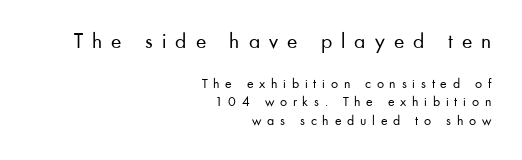
{"italic": "no", "bold": "no", "underline": "no", "align": "right", "line_spacing": "normal", "line_spacing_ratio": 1.3, "letter_spacing": "wide", "letter_spacing_em": 0.41, "larger_block": "first", "size_ratio": 1.57, "glyph_px": 22}
